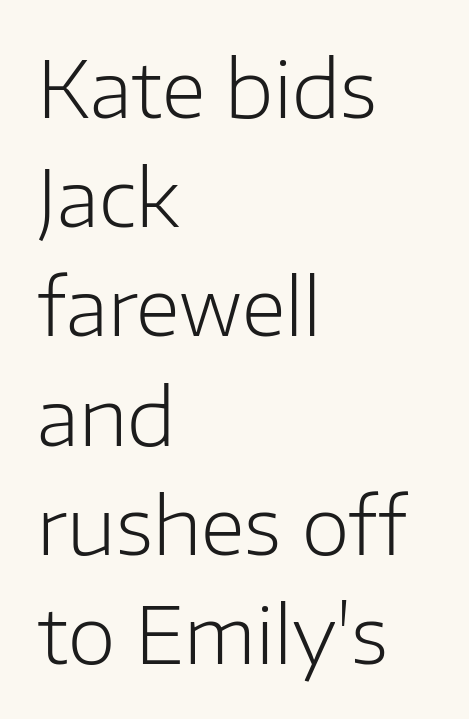
On a weight scale, this lands at 450 or below. No extra tracking has been applied to these lines. Unlike italic type, these characters show no tilt at all. Teacher's note: observe the even left margin — that is flush-left alignment.
